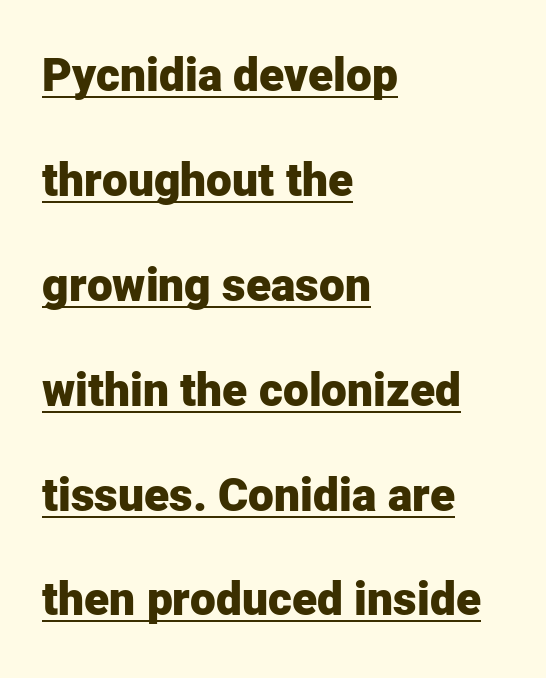
These lines stand farther apart than default settings would place them. Characters remain perfectly vertical along every line. Beneath each row of characters lies a ruled line. The letters advance in unequal steps, a hallmark of proportional type. Glyph-to-glyph distance matches everyday printed text.
